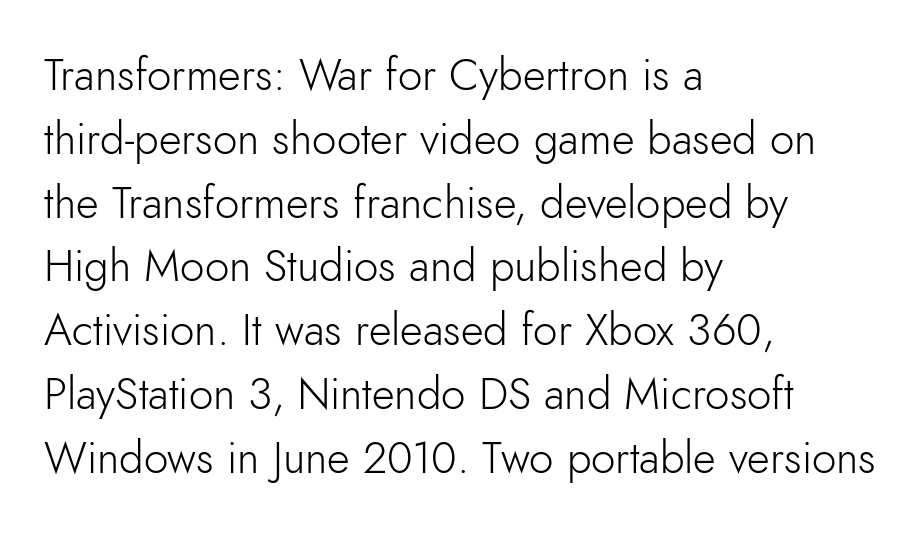
Think of a printed novel: that variable character pitch is what you see here. Evenly set lines give the paragraph a standard silhouette. Tracking value appears to be zero — textbook default spacing. Is there any slant? The stems are plumb.
